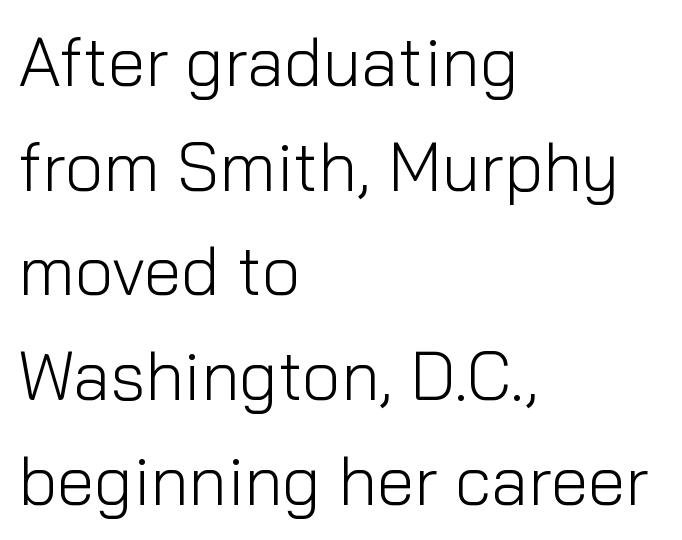
{"serif": "no", "italic": "no", "bold": "no", "weight": "light", "width": "normal", "stroke_contrast": "low", "x_height": "medium", "monospaced": "no", "underline": "no", "align": "left", "line_spacing": "normal", "line_spacing_ratio": 1.54, "letter_spacing": "normal", "letter_spacing_em": 0.0, "glyph_px": 68}
